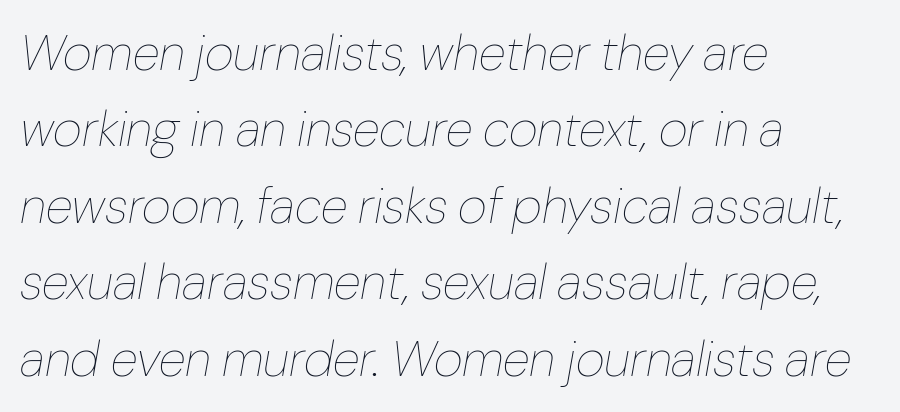
{"italic": "yes", "lean": "right", "slant_degrees": 10, "bold": "no", "weight": "thin", "width": "normal", "stroke_contrast": "low", "x_height": "medium", "monospaced": "no", "underline": "no", "align": "left", "line_spacing": "normal", "line_spacing_ratio": 1.53, "letter_spacing": "normal", "letter_spacing_em": 0.0, "glyph_px": 50}
